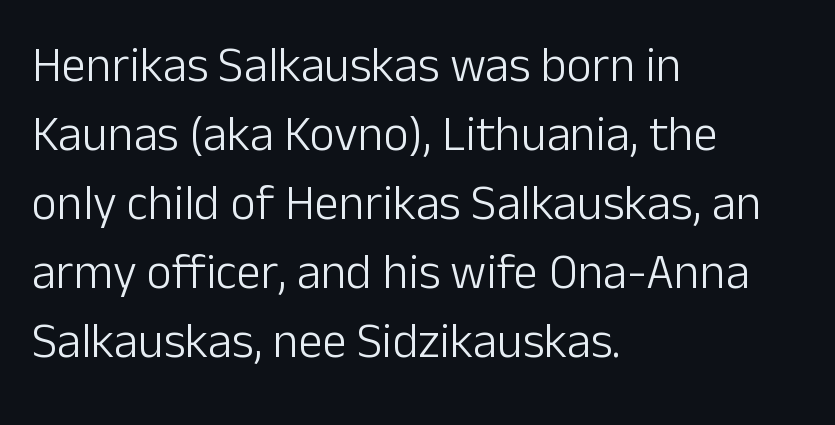
Q: Is the text bold? A: No.
Q: Is the text italic (slanted)? A: No, it is upright.
Q: Is the typeface a serif or a sans-serif typeface? A: Sans-serif.
Q: Is the text underlined? A: No.
Q: How is the paragraph aligned? A: Left-aligned.
Q: Is the spacing between letters normal or unusually wide? A: Normal.
Q: Is the spacing between lines tight, normal or loose? A: Normal.
Q: Width (condensed, normal, or wide)? A: Normal.
Q: Stroke contrast? A: Low.
Q: x-height? A: Medium.
Q: Monospaced? A: No.
